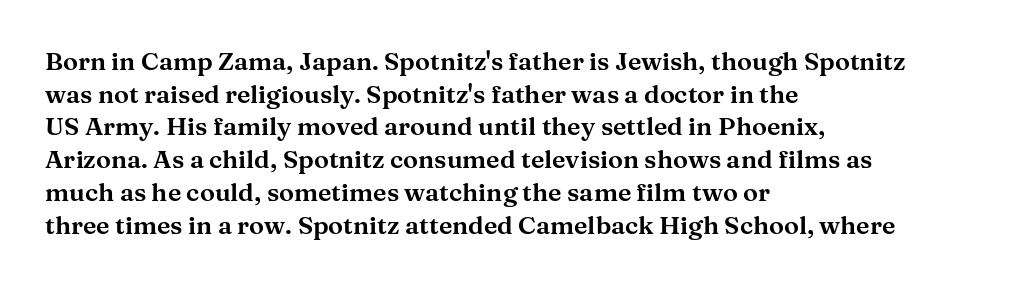
The image shows 25 px text type, upright; set left-aligned, normal line spacing (1.31x), normal letter spacing, not underlined.
